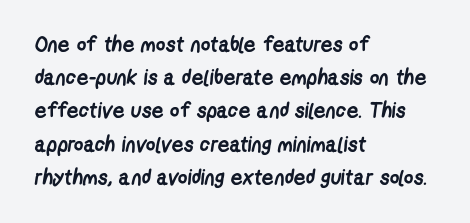
The image shows 21 px bold type; set left-aligned, normal line spacing (1.58x), normal letter spacing, not underlined.
